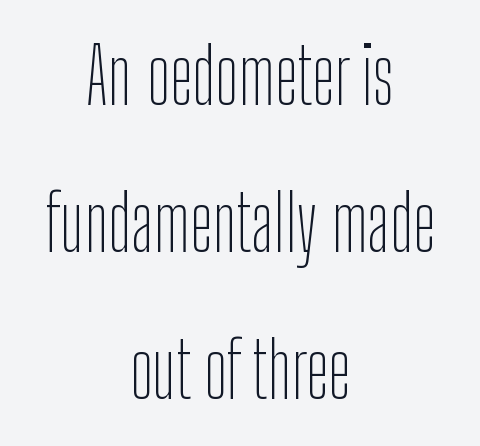
{"serif": "no", "italic": "no", "bold": "no", "weight": "thin", "width": "condensed", "stroke_contrast": "low", "x_height": "medium", "monospaced": "no", "underline": "no", "align": "center", "line_spacing": "loose", "line_spacing_ratio": 1.91, "letter_spacing": "normal", "letter_spacing_em": 0.0, "glyph_px": 77}
